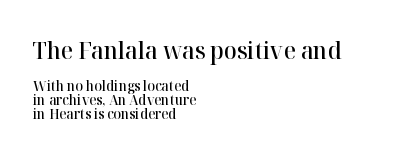
{"italic": "no", "bold": "semi", "underline": "no", "align": "left", "line_spacing": "tight", "line_spacing_ratio": 0.99, "letter_spacing": "normal", "letter_spacing_em": 0.0, "larger_block": "first", "size_ratio": 1.71, "glyph_px": 24}
